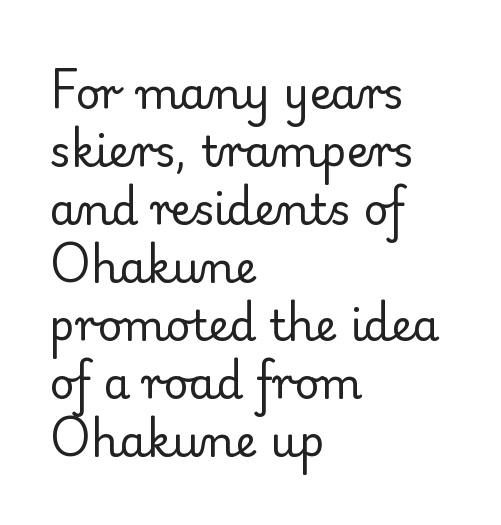
{"serif": "yes", "italic": "no", "bold": "no", "weight": "regular", "width": "normal", "stroke_contrast": "low", "x_height": "small", "monospaced": "no", "underline": "no", "align": "left", "line_spacing": "normal", "line_spacing_ratio": 1.35, "letter_spacing": "normal", "letter_spacing_em": 0.0, "glyph_px": 43}
